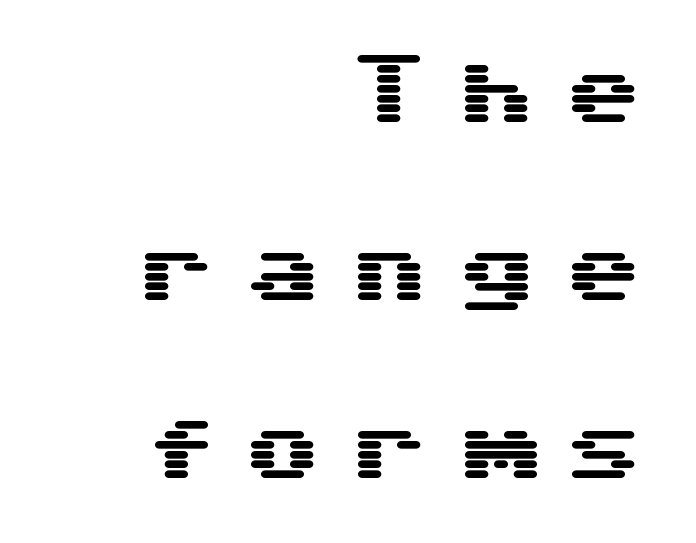
{"serif": "no", "italic": "no", "width": "wide", "stroke_contrast": "medium", "x_height": "medium", "underline": "no", "align": "right", "line_spacing": "loose", "line_spacing_ratio": 2.28, "letter_spacing": "wide", "letter_spacing_em": 0.37, "glyph_px": 78}
